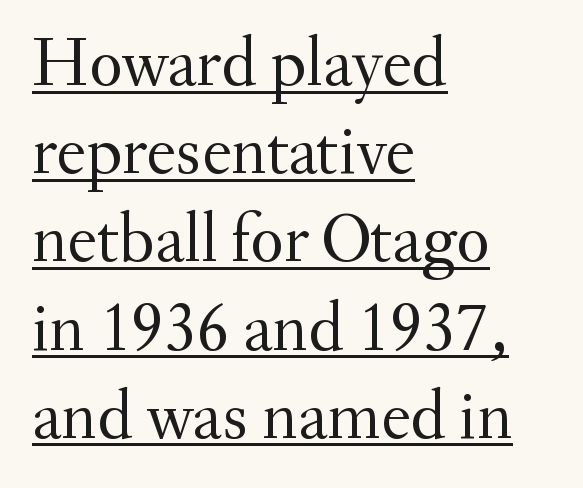
{"serif": "yes", "italic": "no", "bold": "no", "weight": "regular", "width": "normal", "stroke_contrast": "medium", "x_height": "small", "monospaced": "no", "underline": "yes", "align": "left", "line_spacing": "normal", "line_spacing_ratio": 1.26, "letter_spacing": "normal", "letter_spacing_em": 0.0, "glyph_px": 70}
